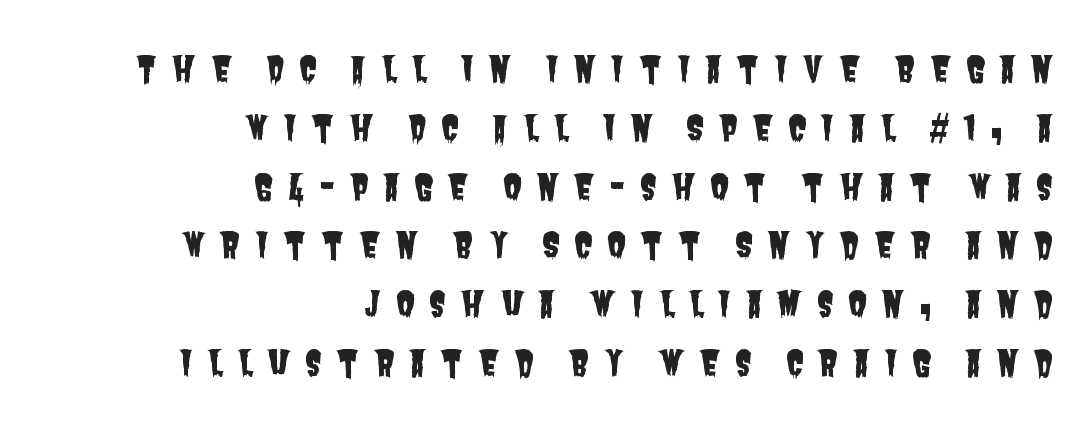
{"serif": "no", "width": "condensed", "stroke_contrast": "low", "x_height": "large", "monospaced": "no", "underline": "no", "align": "right", "line_spacing": "normal", "line_spacing_ratio": 1.68, "letter_spacing": "wide", "letter_spacing_em": 0.4, "glyph_px": 35}
